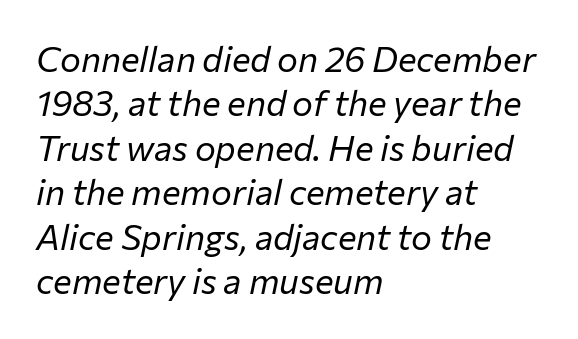
Q: Is the text bold? A: No.
Q: Is the text italic (slanted)? A: Yes, it leans right by about 12 degrees.
Q: Is the text underlined? A: No.
Q: How is the paragraph aligned? A: Left-aligned.
Q: Is the spacing between letters normal or unusually wide? A: Normal.
Q: Is the spacing between lines tight, normal or loose? A: Normal.
Q: Width (condensed, normal, or wide)? A: Normal.
Q: Stroke contrast? A: Low.
Q: x-height? A: Medium.
Q: Monospaced? A: No.
